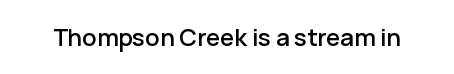
{"italic": "no", "underline": "no", "letter_spacing": "normal", "letter_spacing_em": 0.0, "glyph_px": 24}
